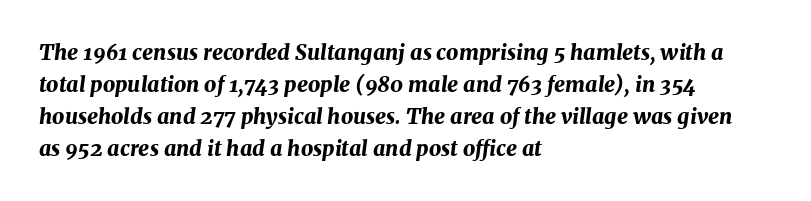
The image shows 21 px bold type, italic (leaning right); set left-aligned, normal line spacing (1.52x), normal letter spacing, not underlined.
